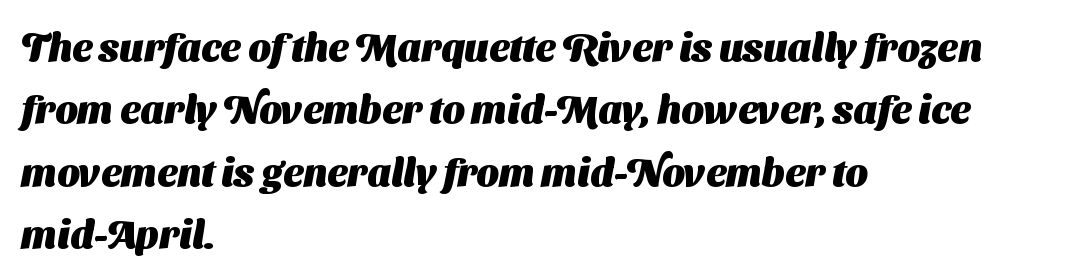
Q: Is the text bold? A: Yes.
Q: Is the typeface a serif or a sans-serif typeface? A: Sans-serif.
Q: Is the text underlined? A: No.
Q: How is the paragraph aligned? A: Left-aligned.
Q: Is the spacing between letters normal or unusually wide? A: Normal.
Q: Is the spacing between lines tight, normal or loose? A: Normal.
Q: Width (condensed, normal, or wide)? A: Normal.
Q: Stroke contrast? A: Medium.
Q: x-height? A: Medium.
Q: Monospaced? A: No.
